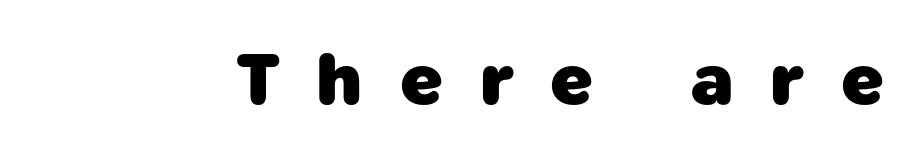
{"serif": "no", "bold": "yes", "weight": "heavy", "width": "normal", "stroke_contrast": "low", "x_height": "medium", "monospaced": "no", "underline": "no", "letter_spacing": "wide", "letter_spacing_em": 0.49, "glyph_px": 75}
